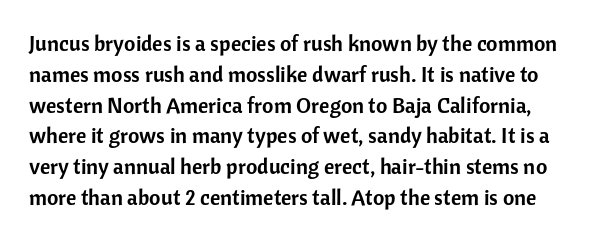
Q: Is the text italic (slanted)? A: No, it is upright.
Q: Is the text underlined? A: No.
Q: Is the spacing between letters normal or unusually wide? A: Normal.
Q: Is the spacing between lines tight, normal or loose? A: Normal.
